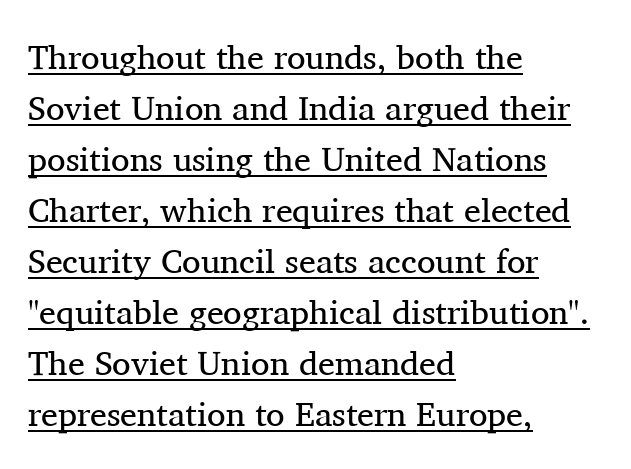
The image shows 34 px regular-weight serif type, upright; set left-aligned, normal line spacing (1.5x), normal letter spacing, underlined; medium stroke contrast and a medium x-height.
